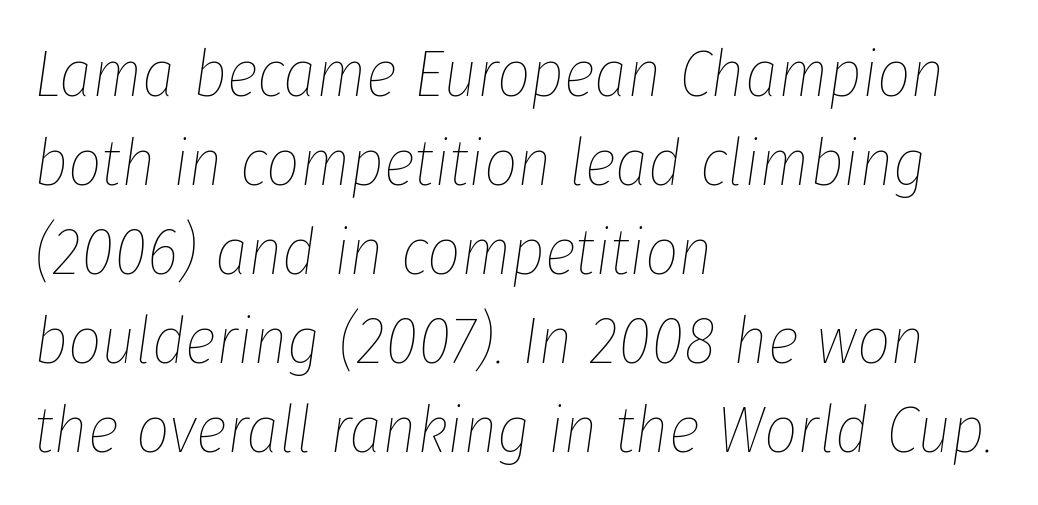
Think of a printed novel: that variable character pitch is what you see here. Words appear dense and cohesive because spacing is normal. The rendering anchors every line to the left-hand side. If you measured baseline to baseline, you'd find a middling distance. A light-to-regular cut is what we see here. No word sits above an underline.
